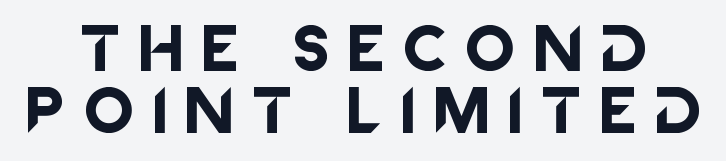
Q: Is the text italic (slanted)? A: No, it is upright.
Q: Is the typeface a serif or a sans-serif typeface? A: Sans-serif.
Q: Is the text underlined? A: No.
Q: Is the spacing between letters normal or unusually wide? A: Unusually wide.
Q: Is the spacing between lines tight, normal or loose? A: Normal.
Q: Width (condensed, normal, or wide)? A: Normal.
Q: Stroke contrast? A: Low.
Q: x-height? A: Large.
Q: Monospaced? A: No.
